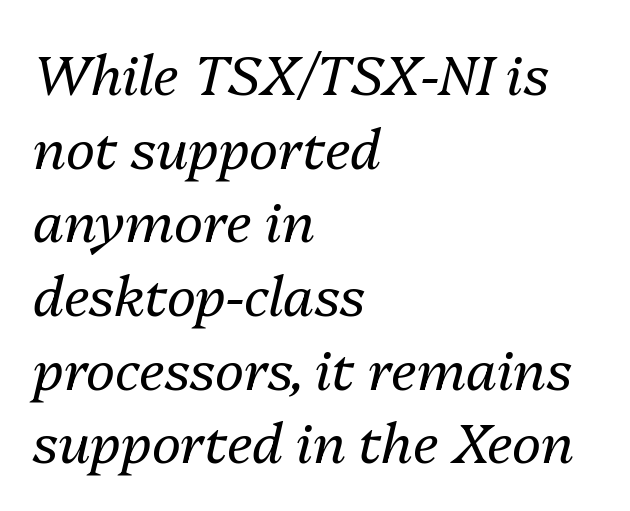
{"italic": "yes", "lean": "right", "slant_degrees": 13, "bold": "no", "weight": "regular", "width": "normal", "stroke_contrast": "medium", "x_height": "medium", "monospaced": "no", "underline": "no", "align": "left", "line_spacing": "normal", "line_spacing_ratio": 1.34, "letter_spacing": "normal", "letter_spacing_em": 0.0, "glyph_px": 55}
